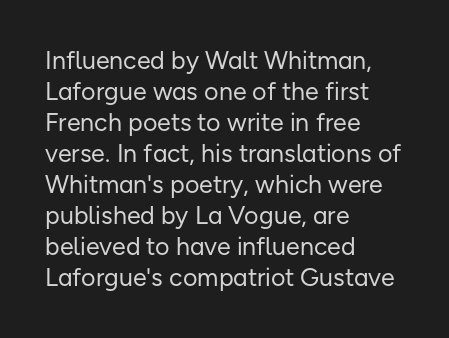
{"italic": "no", "bold": "no", "underline": "no", "align": "left", "line_spacing_ratio": 1.24, "letter_spacing": "normal", "letter_spacing_em": 0.0, "glyph_px": 25}
